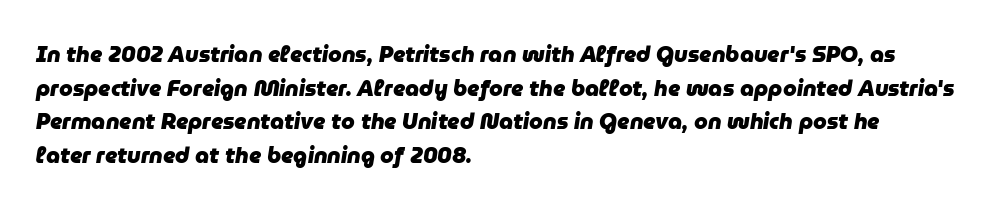
Lines of text with bare space underneath. Leading: standard. The rendering keeps characters at their native spacing. This sample is left-justified, so line endings fall wherever the words run out. Strong, thick strokes mark this as bold type. When letters slant like this, we call the style italic.
